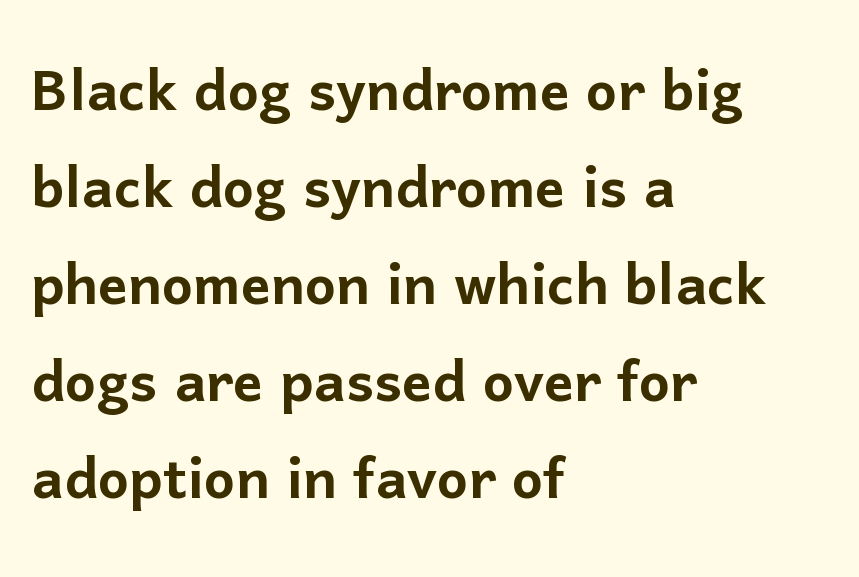
{"serif": "no", "italic": "no", "width": "normal", "stroke_contrast": "low", "x_height": "medium", "monospaced": "no", "underline": "no", "align": "left", "line_spacing": "normal", "line_spacing_ratio": 1.31, "letter_spacing": "normal", "letter_spacing_em": 0.0, "glyph_px": 74}
